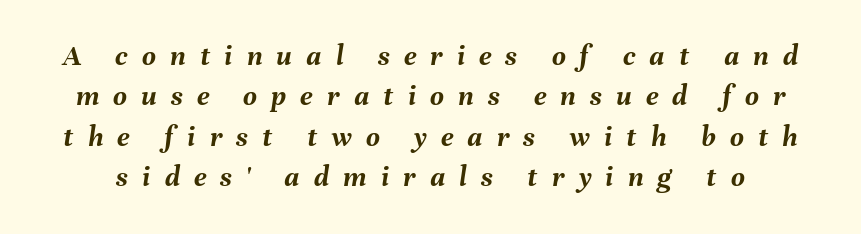
Summary of vertical rhythm: regular, with standard interline spacing. Character widths vary here, with narrow letters taking less room than wide ones. There is plenty of visible air inserted between adjacent glyphs. You'd pick this weight for a headline — it's a proper bold. This sample uses an oblique cut, with every glyph tilted off the vertical. Beneath every word, the page is bare.
